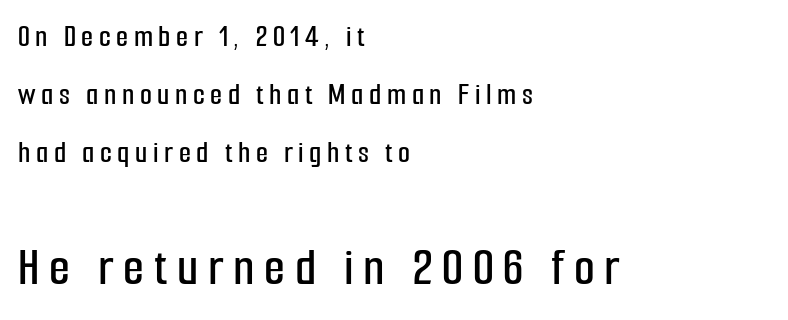
{"serif": "no", "italic": "no", "width": "condensed", "stroke_contrast": "low", "x_height": "medium", "monospaced": "no", "underline": "no", "align": "left", "line_spacing_ratio": 1.87, "larger_block": "second", "size_ratio": 1.74, "glyph_px": 54}
